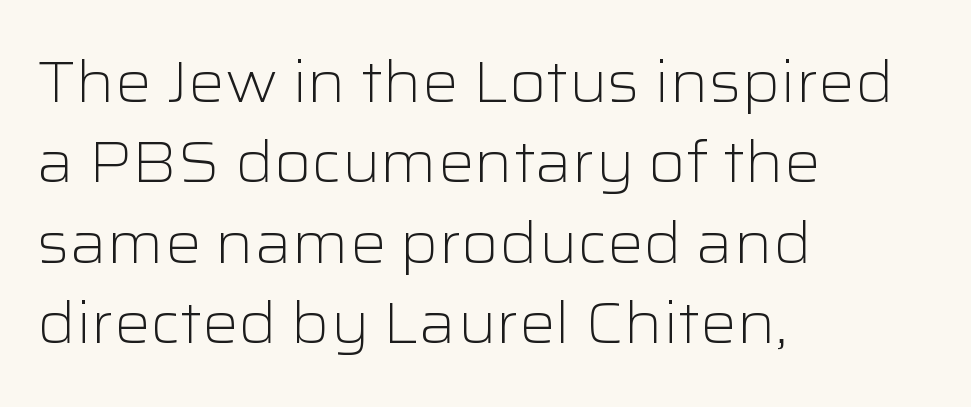
The image shows 57 px light, wide sans-serif type, upright; set left-aligned, normal line spacing (1.41x), normal letter spacing, not underlined; low stroke contrast and a medium x-height.
